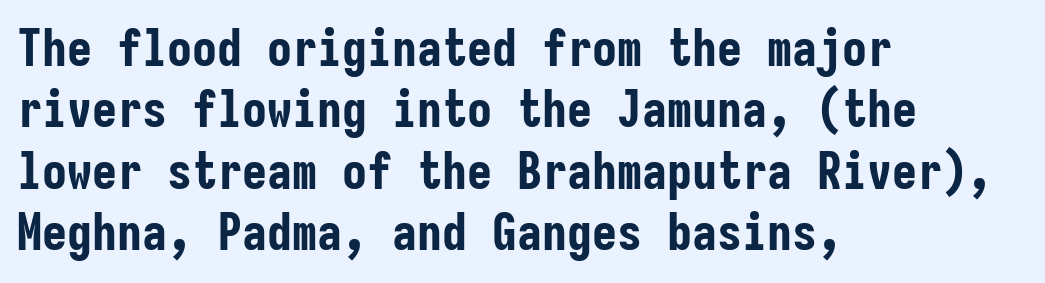
{"serif": "no", "italic": "no", "bold": "yes", "weight": "bold", "width": "condensed", "stroke_contrast": "low", "x_height": "medium", "monospaced": "yes", "underline": "no", "align": "left", "line_spacing_ratio": 1.23, "letter_spacing": "normal", "letter_spacing_em": 0.0, "glyph_px": 50}
